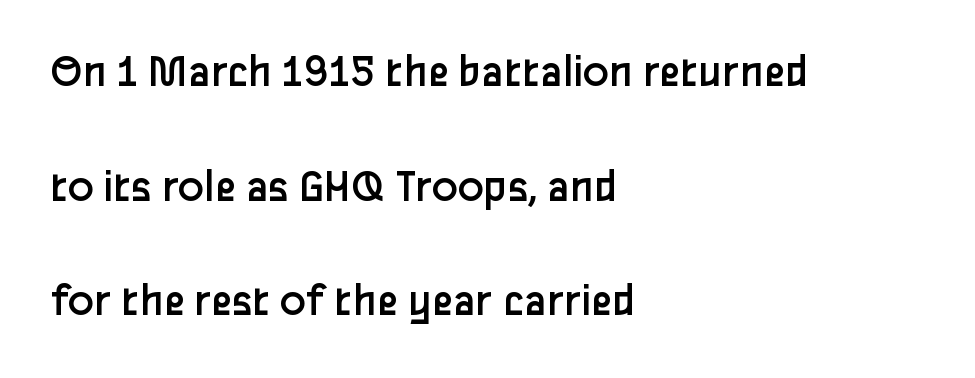
{"serif": "no", "italic": "no", "bold": "no", "weight": "regular", "width": "normal", "stroke_contrast": "low", "x_height": "medium", "monospaced": "no", "underline": "no", "align": "left", "line_spacing": "loose", "line_spacing_ratio": 2.39, "letter_spacing": "normal", "letter_spacing_em": 0.0, "glyph_px": 48}
